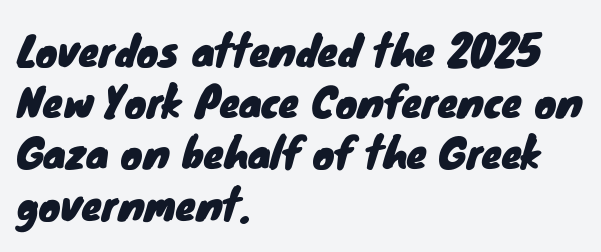
Observe the ordinary spacing: letters are neighbours, not strangers. The designer went with a sans here, leaving each stem footless. This sample keeps an unexceptional amount of space between lines. The rag falls on the right side of this text block. Check the space under the baseline: it is left empty. The face used here is proportionally spaced, like ordinary book or web type.
